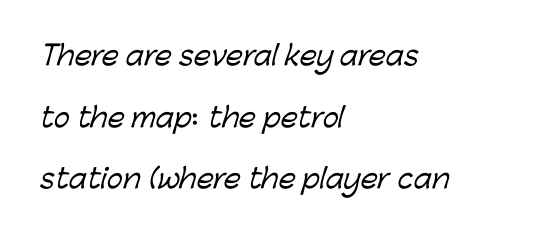
The image shows 27 px text type; set left-aligned, loose line spacing (2.28x), normal letter spacing, not underlined.
